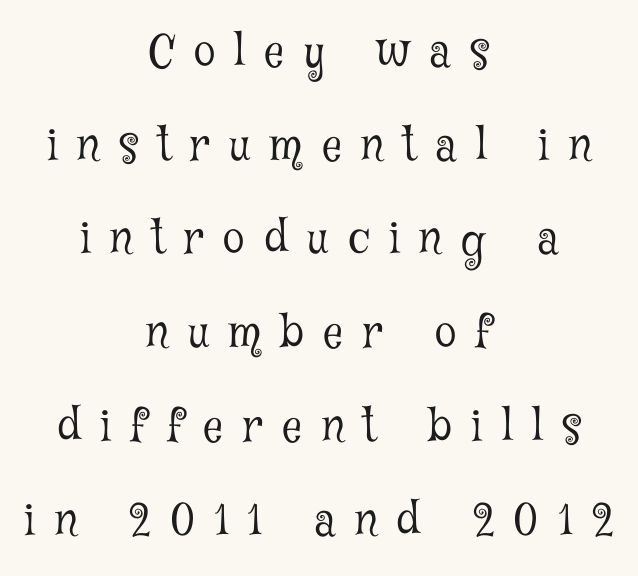
The image shows 44 px light, condensed serif type, upright; set centered, loose line spacing (2.13x), unusually wide letter spacing (+0.44 em), not underlined; low stroke contrast and a medium x-height.
